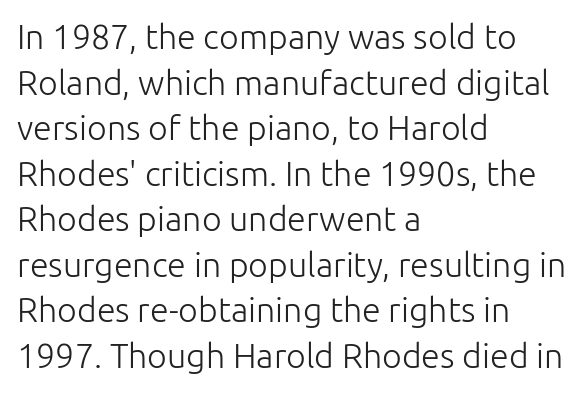
Q: Is the text bold? A: No.
Q: Is the text italic (slanted)? A: No, it is upright.
Q: Is the typeface a serif or a sans-serif typeface? A: Sans-serif.
Q: Is the text underlined? A: No.
Q: How is the paragraph aligned? A: Left-aligned.
Q: Is the spacing between letters normal or unusually wide? A: Normal.
Q: Is the spacing between lines tight, normal or loose? A: Normal.
Q: Width (condensed, normal, or wide)? A: Normal.
Q: Stroke contrast? A: Low.
Q: x-height? A: Medium.
Q: Monospaced? A: No.
